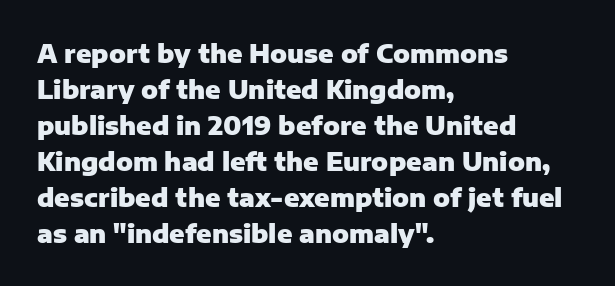
Q: Is the text bold? A: Yes.
Q: Is the text italic (slanted)? A: No, it is upright.
Q: Is the text underlined? A: No.
Q: How is the paragraph aligned? A: Left-aligned.
Q: Is the spacing between letters normal or unusually wide? A: Normal.
Q: Is the spacing between lines tight, normal or loose? A: Normal.
